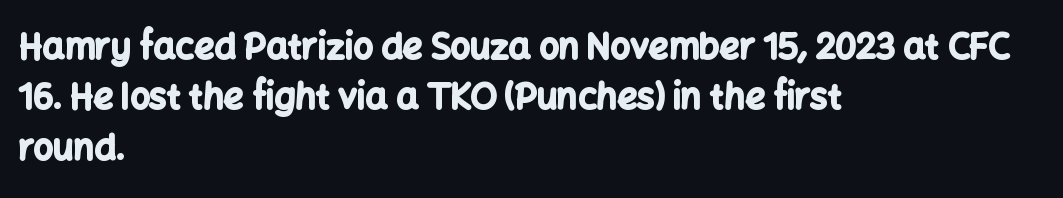
The image shows 35 px bold sans-serif type, upright; set left-aligned, normal line spacing (1.44x), normal letter spacing, not underlined; low stroke contrast and a medium x-height.
